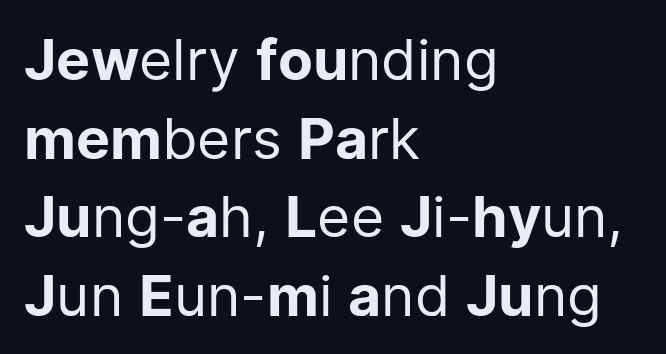
{"serif": "no", "italic": "no", "bold": "no", "weight": "regular", "width": "normal", "stroke_contrast": "low", "x_height": "medium", "monospaced": "no", "underline": "no", "align": "left", "line_spacing": "normal", "line_spacing_ratio": 1.38, "letter_spacing": "normal", "letter_spacing_em": 0.0, "glyph_px": 57}
